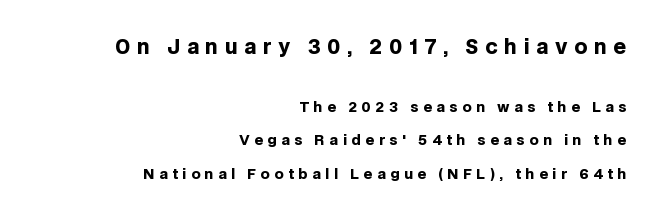
The image shows 20 px bold type, upright; set right-aligned, loose line spacing (2.39x), unusually wide letter spacing (+0.33 em), not underlined; the first (top) block is 1.43x larger.
